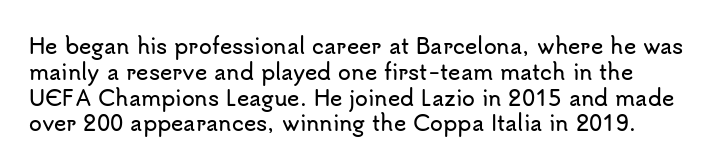
{"italic": "no", "underline": "no", "line_spacing_ratio": 1.23, "letter_spacing": "normal", "letter_spacing_em": 0.0, "glyph_px": 21}
